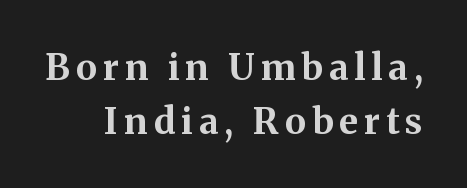
Q: Is the text bold? A: Yes.
Q: Is the text italic (slanted)? A: No, it is upright.
Q: Is the typeface a serif or a sans-serif typeface? A: Serif.
Q: Is the text underlined? A: No.
Q: Is the spacing between lines tight, normal or loose? A: Normal.
Q: Width (condensed, normal, or wide)? A: Normal.
Q: Stroke contrast? A: Medium.
Q: x-height? A: Medium.
Q: Monospaced? A: No.
